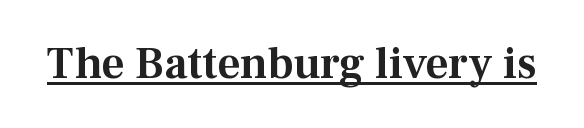
The image shows 45 px serif type, upright; set normal letter spacing, underlined; medium stroke contrast and a medium x-height.
